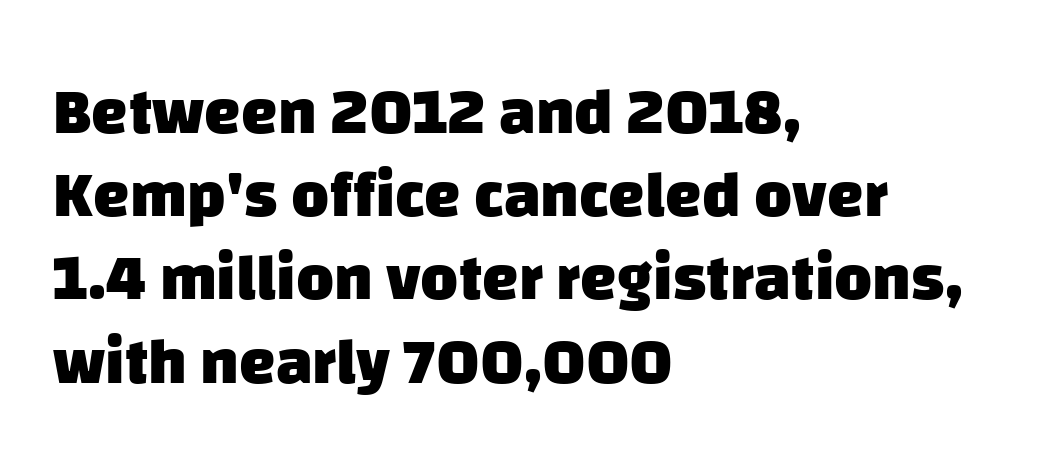
Spacing verdict: proportional, widths tailored to each character. The gap between lines stays unmarked. A student would call this left alignment; a typographer would say flush left, rag right. Classification — sans serif. Successive baselines arrive at the customary interval. Weight check: bold — yes, fully.
